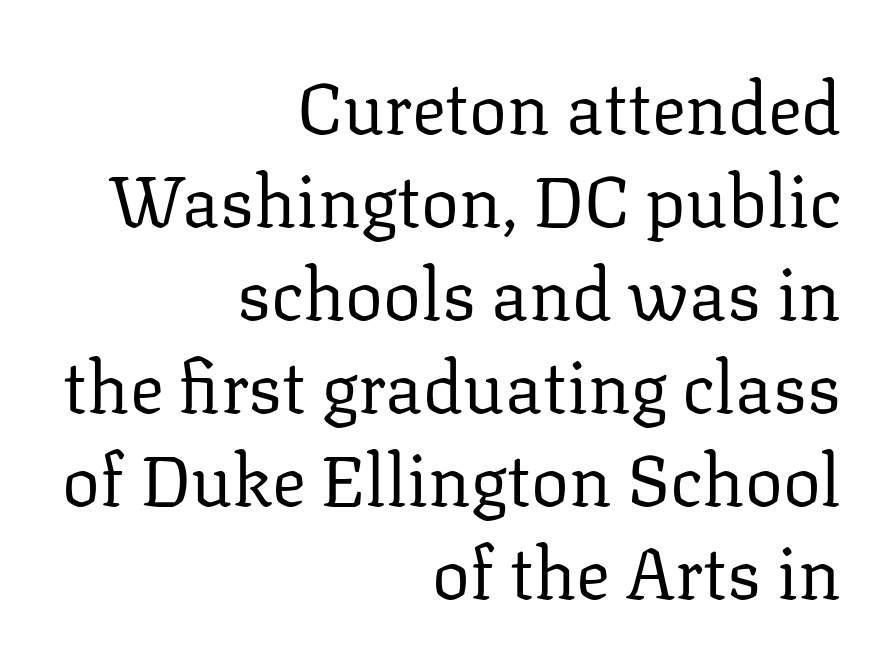
Q: Is the text bold? A: No.
Q: Is the text italic (slanted)? A: No, it is upright.
Q: Is the typeface a serif or a sans-serif typeface? A: Serif.
Q: Is the text underlined? A: No.
Q: How is the paragraph aligned? A: Right-aligned.
Q: Is the spacing between letters normal or unusually wide? A: Normal.
Q: Is the spacing between lines tight, normal or loose? A: Normal.
Q: Width (condensed, normal, or wide)? A: Normal.
Q: Stroke contrast? A: Low.
Q: x-height? A: Medium.
Q: Monospaced? A: No.
